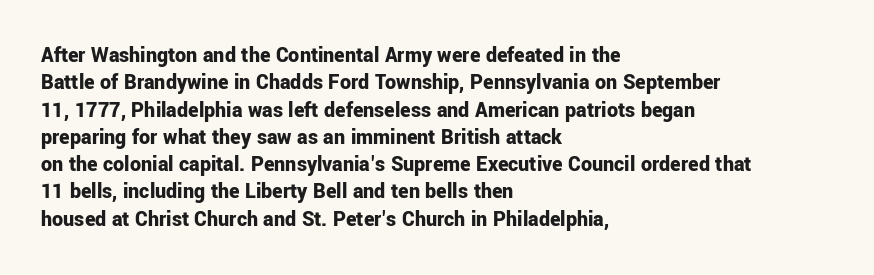
The image shows 22 px bold type, upright; set left-aligned, line spacing 1.24x, normal letter spacing, not underlined.
